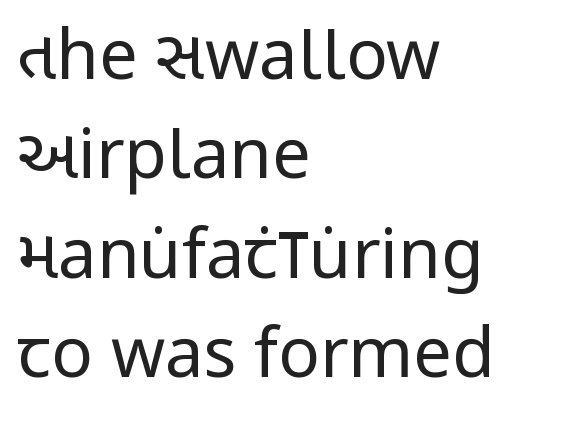
Q: Is the text bold? A: No.
Q: Is the text italic (slanted)? A: No, it is upright.
Q: Is the typeface a serif or a sans-serif typeface? A: Sans-serif.
Q: Is the text underlined? A: No.
Q: How is the paragraph aligned? A: Left-aligned.
Q: Is the spacing between letters normal or unusually wide? A: Normal.
Q: Is the spacing between lines tight, normal or loose? A: Normal.
Q: Width (condensed, normal, or wide)? A: Condensed.
Q: Stroke contrast? A: Low.
Q: x-height? A: Large.
Q: Monospaced? A: No.
